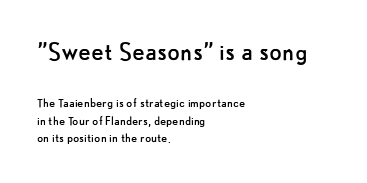
Q: Is the text bold? A: No.
Q: Is the text italic (slanted)? A: No, it is upright.
Q: Is the typeface a serif or a sans-serif typeface? A: Sans-serif.
Q: Is the text underlined? A: No.
Q: How is the paragraph aligned? A: Left-aligned.
Q: Is the spacing between letters normal or unusually wide? A: Normal.
Q: Which block of text is set in a larger size, the first (top) or the second (bottom)? A: The first (top) one.
Q: Width (condensed, normal, or wide)? A: Normal.
Q: Stroke contrast? A: Low.
Q: x-height? A: Small.
Q: Monospaced? A: No.
